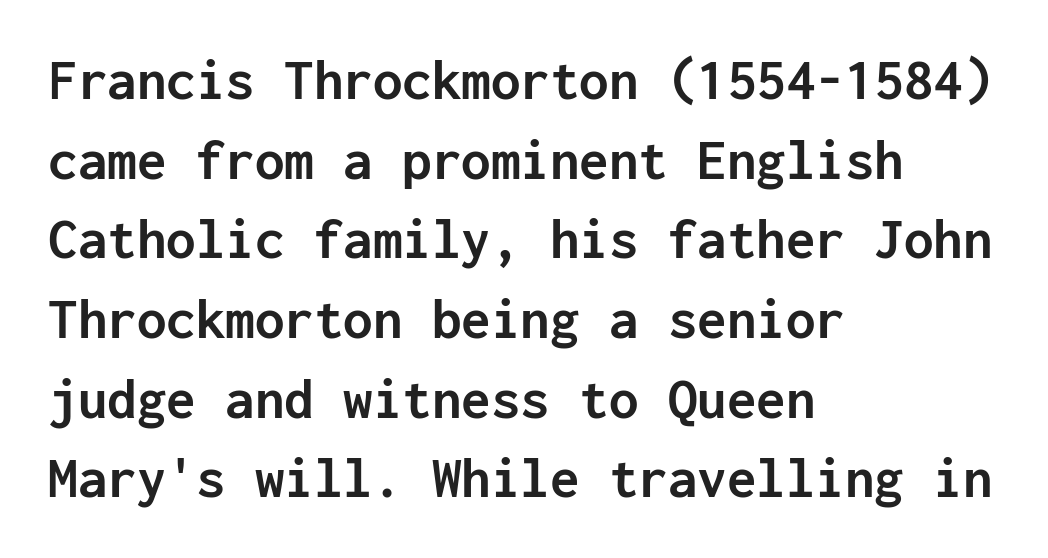
Q: Is the text bold? A: Yes.
Q: Is the text italic (slanted)? A: No, it is upright.
Q: Is the typeface a serif or a sans-serif typeface? A: Sans-serif.
Q: Is the text underlined? A: No.
Q: How is the paragraph aligned? A: Left-aligned.
Q: Is the spacing between letters normal or unusually wide? A: Normal.
Q: Is the spacing between lines tight, normal or loose? A: Normal.
Q: Width (condensed, normal, or wide)? A: Normal.
Q: Stroke contrast? A: Low.
Q: x-height? A: Medium.
Q: Monospaced? A: Yes.
